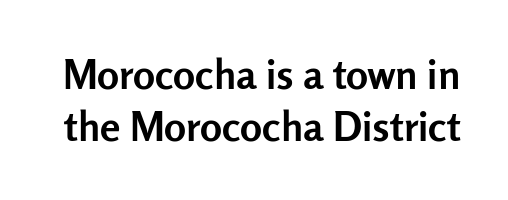
{"serif": "no", "italic": "no", "bold": "yes", "weight": "semibold", "width": "normal", "stroke_contrast": "low", "x_height": "medium", "monospaced": "no", "underline": "no", "line_spacing": "normal", "line_spacing_ratio": 1.28, "letter_spacing": "normal", "letter_spacing_em": 0.0, "glyph_px": 41}
